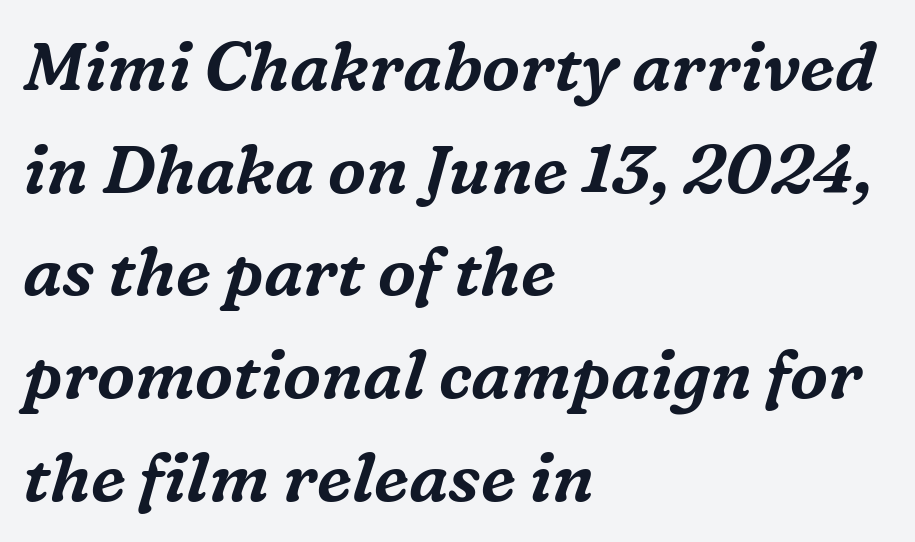
Q: Is the text italic (slanted)? A: Yes, it leans right by about 16 degrees.
Q: Is the typeface a serif or a sans-serif typeface? A: Serif.
Q: Is the text underlined? A: No.
Q: How is the paragraph aligned? A: Left-aligned.
Q: Is the spacing between letters normal or unusually wide? A: Normal.
Q: Is the spacing between lines tight, normal or loose? A: Normal.
Q: Width (condensed, normal, or wide)? A: Normal.
Q: Stroke contrast? A: Medium.
Q: x-height? A: Medium.
Q: Monospaced? A: No.
